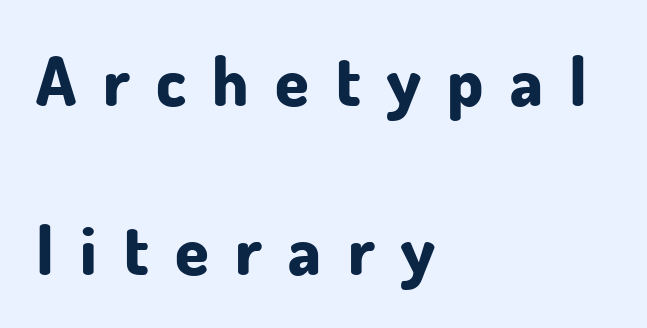
The image shows 68 px bold sans-serif type, upright; set left-aligned, loose line spacing (2.48x), unusually wide letter spacing (+0.39 em), not underlined; low stroke contrast and a small x-height.
